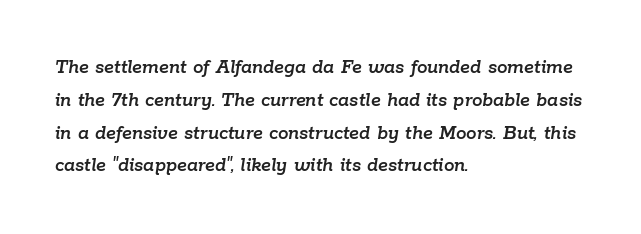
Each word holds together tightly as a unit, with standard inter-letter gaps. Just letters on the line, the space beneath them empty. Leftover space on each line is placed entirely after the last word. Students, observe: this is what conventionally led text looks like. Slanted lettering throughout.
